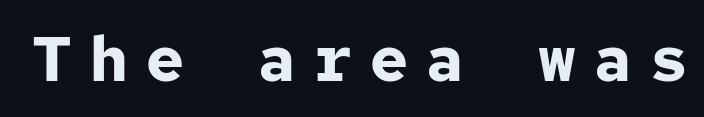
The image shows 63 px bold sans-serif type, upright, monospaced; set unusually wide letter spacing (+0.29 em), not underlined; low stroke contrast and a medium x-height.
